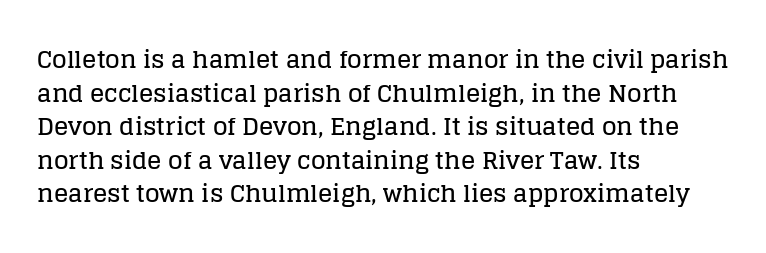
The image shows 24 px text type, upright; set left-aligned, normal line spacing (1.4x), normal letter spacing, not underlined.
